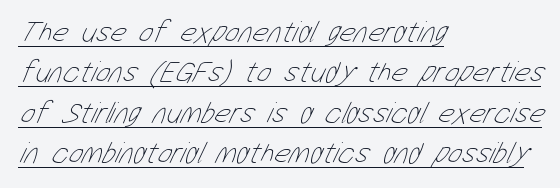
The image shows 30 px thin, condensed type; set left-aligned, normal line spacing (1.35x), normal letter spacing, underlined; low stroke contrast and a medium x-height.
